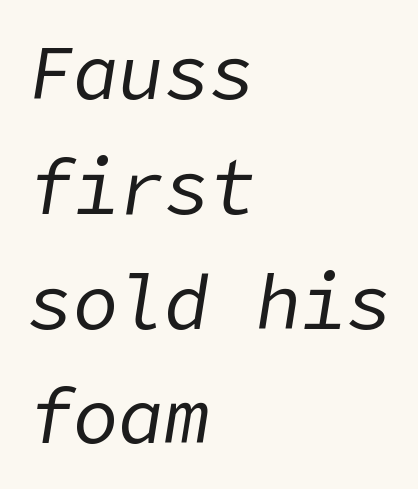
The image shows 76 px regular-weight type, italic (leaning right); set left-aligned, normal line spacing (1.51x), normal letter spacing, not underlined; low stroke contrast and a medium x-height.
